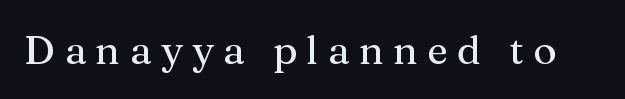
Q: Is the text italic (slanted)? A: No, it is upright.
Q: Is the typeface a serif or a sans-serif typeface? A: Serif.
Q: Is the text underlined? A: No.
Q: Is the spacing between letters normal or unusually wide? A: Unusually wide.
Q: Width (condensed, normal, or wide)? A: Normal.
Q: Stroke contrast? A: Medium.
Q: x-height? A: Medium.
Q: Monospaced? A: No.
